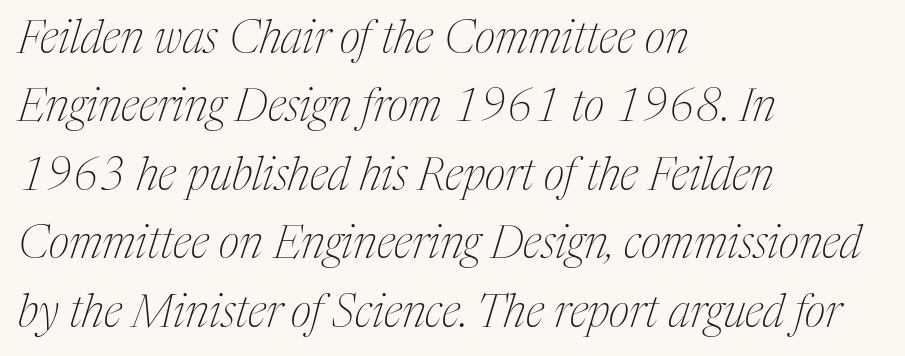
Unbolded letterforms with no extra heft. Clear beneath every line of the passage. The axis of the letterforms is tilted away from vertical. In CSS terms this would be text-align: left. Spacing between characters is what you'd get straight out of the box.
